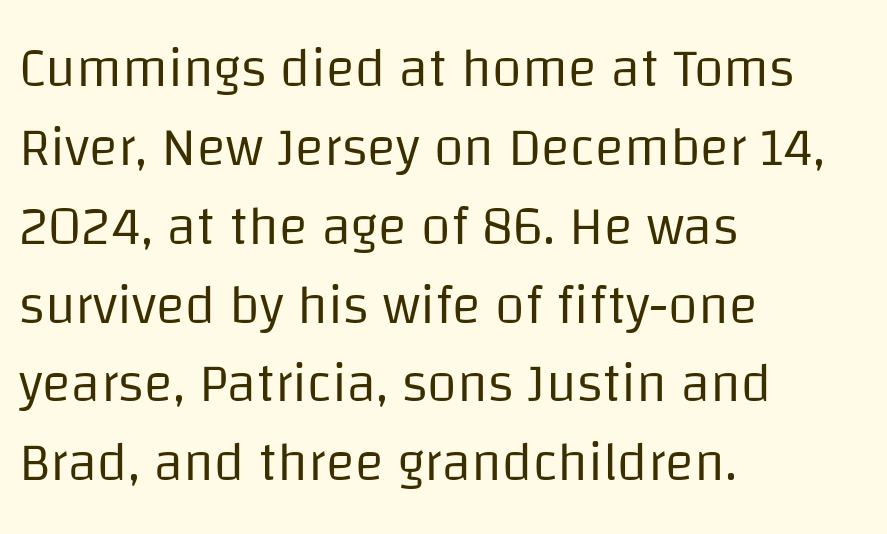
Any mark beneath the type? The region is blank. Note the varied advance widths — an 'i' is clearly narrower than an 'm'. The rows are spaced the way most documents space them. These lines were composed using upright roman letters. Nothing heavy about these letters — not bold at all.
